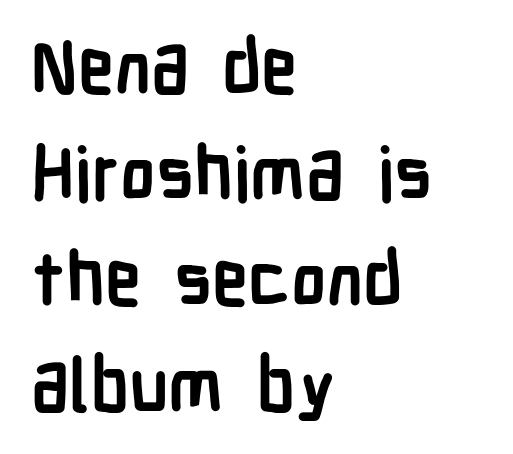
{"serif": "no", "italic": "no", "bold": "yes", "weight": "semibold", "width": "condensed", "stroke_contrast": "low", "x_height": "medium", "monospaced": "no", "underline": "no", "align": "left", "line_spacing": "normal", "line_spacing_ratio": 1.45, "letter_spacing": "normal", "letter_spacing_em": 0.0, "glyph_px": 73}
